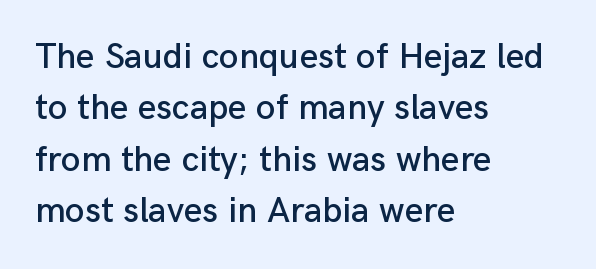
The rag falls on the right side of this text block. Posture: vertical. Beneath every word, the page is bare. You could not count columns in this text — the font is proportionally spaced. Honestly, the letter spacing is just normal — you wouldn't notice it. Type style note: lacks serifs.
